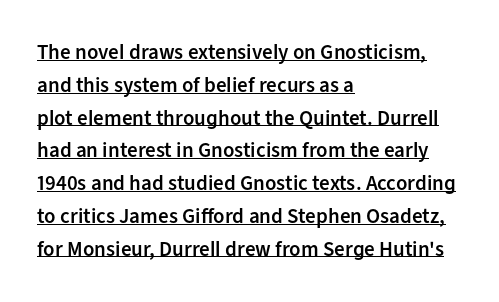
Q: Is the text bold? A: Semi-bold.
Q: Is the text italic (slanted)? A: No, it is upright.
Q: Is the text underlined? A: Yes.
Q: How is the paragraph aligned? A: Left-aligned.
Q: Is the spacing between letters normal or unusually wide? A: Normal.
Q: Is the spacing between lines tight, normal or loose? A: Normal.
